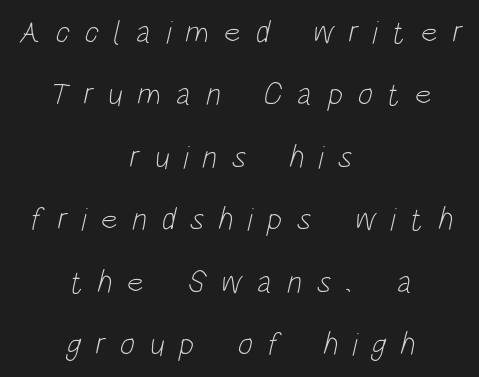
{"serif": "no", "bold": "no", "weight": "light", "width": "condensed", "stroke_contrast": "low", "x_height": "large", "monospaced": "no", "underline": "no", "align": "center", "line_spacing": "loose", "line_spacing_ratio": 1.95, "letter_spacing": "wide", "letter_spacing_em": 0.45, "glyph_px": 32}
